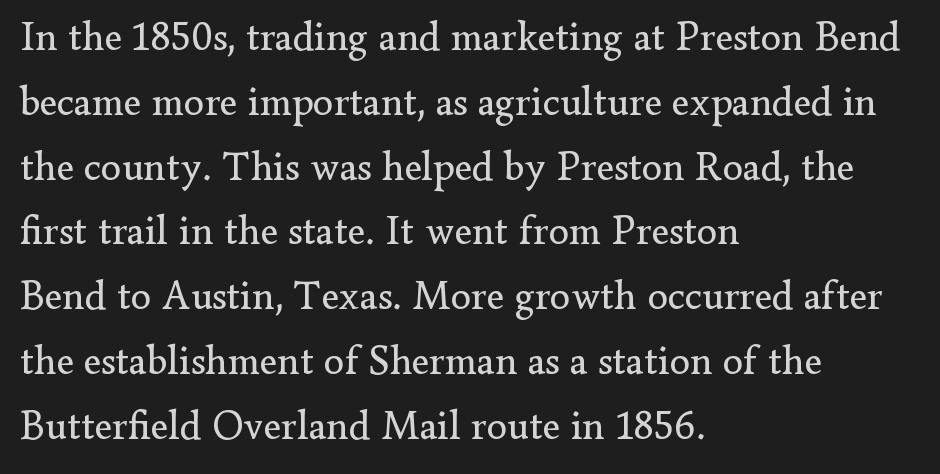
Q: Is the text bold? A: No.
Q: Is the text italic (slanted)? A: No, it is upright.
Q: Is the typeface a serif or a sans-serif typeface? A: Serif.
Q: Is the text underlined? A: No.
Q: How is the paragraph aligned? A: Left-aligned.
Q: Is the spacing between letters normal or unusually wide? A: Normal.
Q: Is the spacing between lines tight, normal or loose? A: Normal.
Q: Width (condensed, normal, or wide)? A: Normal.
Q: Stroke contrast? A: Low.
Q: x-height? A: Small.
Q: Monospaced? A: No.
